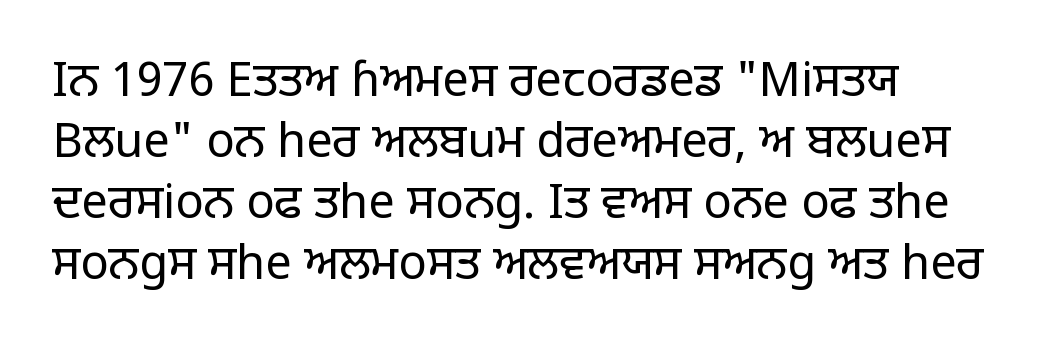
Q: Is the text bold? A: No.
Q: Is the text italic (slanted)? A: No, it is upright.
Q: Is the typeface a serif or a sans-serif typeface? A: Sans-serif.
Q: Is the text underlined? A: No.
Q: Is the spacing between letters normal or unusually wide? A: Normal.
Q: Is the spacing between lines tight, normal or loose? A: Normal.
Q: Width (condensed, normal, or wide)? A: Normal.
Q: Stroke contrast? A: Low.
Q: x-height? A: Large.
Q: Monospaced? A: No.
